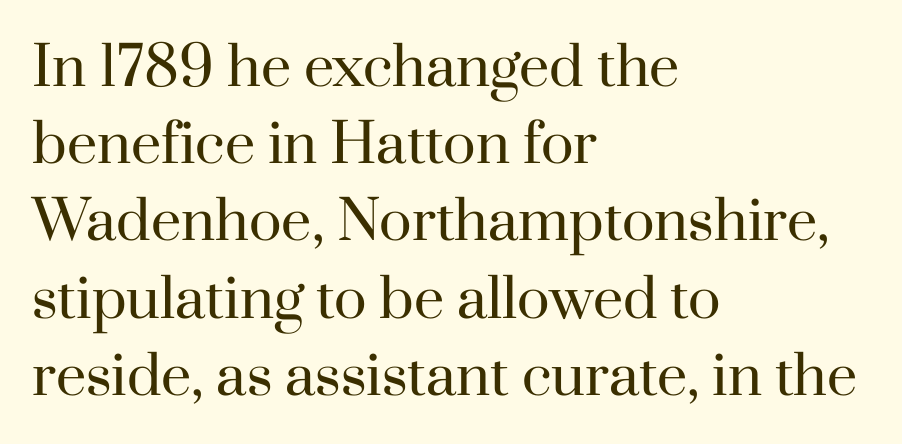
The image shows 54 px regular-weight serif type, upright; set left-aligned, normal line spacing (1.43x), normal letter spacing, not underlined; high stroke contrast and a small x-height.
